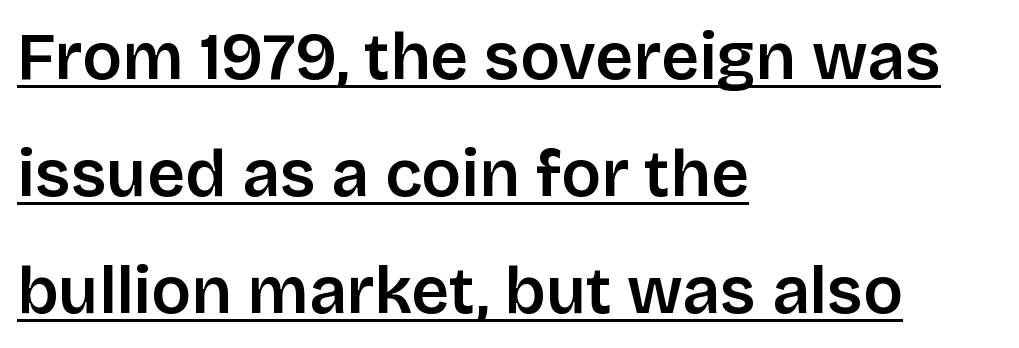
Check the space under the baseline: a stroke is drawn there. Classification — sans serif. A student would call this left alignment; a typographer would say flush left, rag right. The gaps between neighbouring characters are ordinary and unremarkable. Semibold letterforms, between regular and bold.
